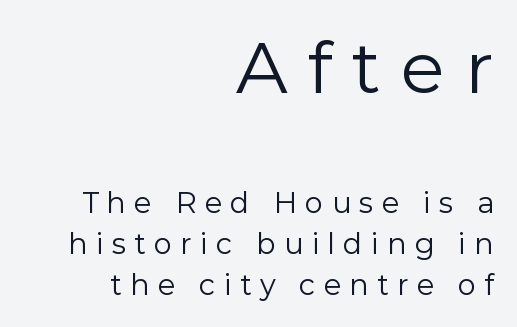
The words here are not underlined. Each letter's strokes conclude bluntly, with no projecting serifs. If you squint, the top block still reads clearly — it's the larger of the two. Each letter keeps its own natural width here, so spacing adapts to shape. Vertical spacing — default. A flush-right, rag-left setting is used for this passage.
